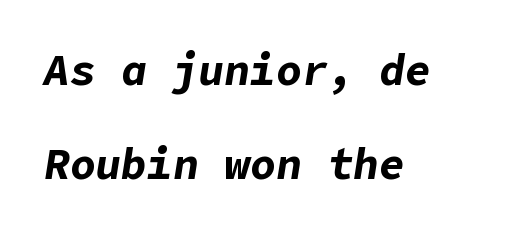
{"italic": "yes", "lean": "right", "slant_degrees": 9, "bold": "yes", "weight": "bold", "width": "normal", "stroke_contrast": "low", "x_height": "medium", "underline": "no", "align": "left", "line_spacing": "loose", "line_spacing_ratio": 2.19, "letter_spacing": "normal", "letter_spacing_em": 0.0, "glyph_px": 43}
